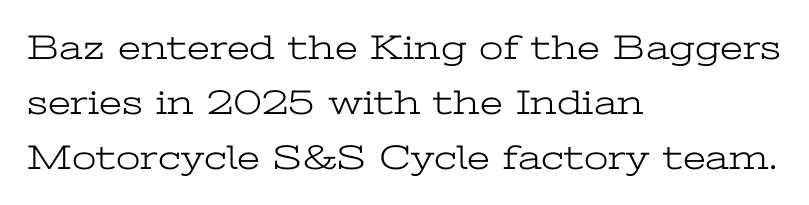
Compared with typical paragraphs, the rows here are spaced about the same. The axis of the letterforms is exactly vertical. The passage shown is typeset with a serif family. Where is the straight margin? On the left. The cut favours lightness, reaching ordinary text weight at its darkest. Glyph-to-glyph distance matches everyday printed text.
